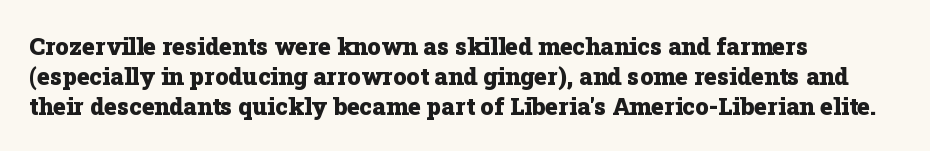
Q: Is the text bold? A: Yes.
Q: Is the text italic (slanted)? A: No, it is upright.
Q: Is the text underlined? A: No.
Q: How is the paragraph aligned? A: Left-aligned.
Q: Is the spacing between letters normal or unusually wide? A: Normal.
Q: Is the spacing between lines tight, normal or loose? A: Normal.
